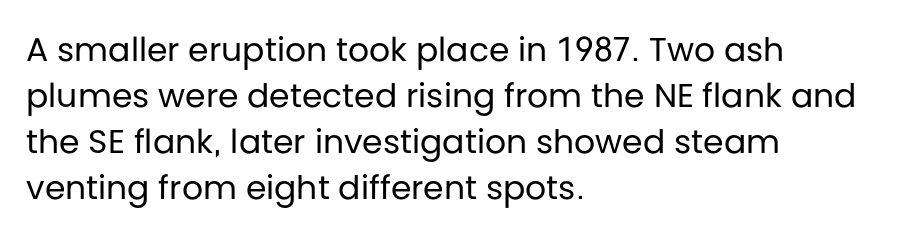
Letter spacing: default. The strip under each line holds only bare page. Baseline-to-baseline distance is the conventional proportion of letter height. Varying glyph widths throughout — classic text-font behaviour. Unlike a traditional serif, this face leaves its strokes unadorned.
